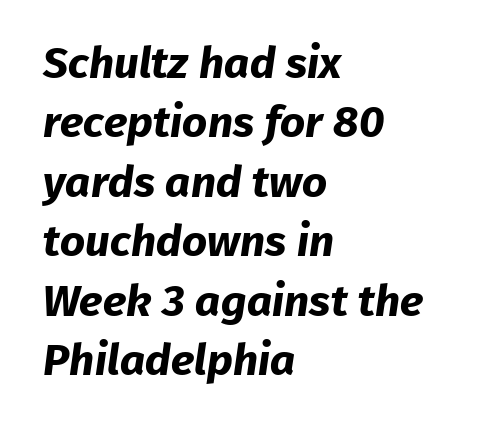
A clean baseline with only descenders dipping below it. Spacing verdict: proportional, widths tailored to each character. A classic flush-left, rag-right setting is used for this passage. Whoever set this chose a conventional vertical rhythm. Is the type bold? Yes — the strokes are clearly thick and heavy. Observe the ordinary spacing: letters are neighbours, not strangers.
